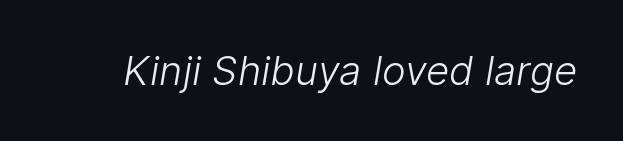
{"serif": "no", "bold": "no", "weight": "light", "width": "normal", "stroke_contrast": "low", "x_height": "medium", "monospaced": "no", "underline": "no", "letter_spacing": "normal", "letter_spacing_em": 0.0, "glyph_px": 40}
